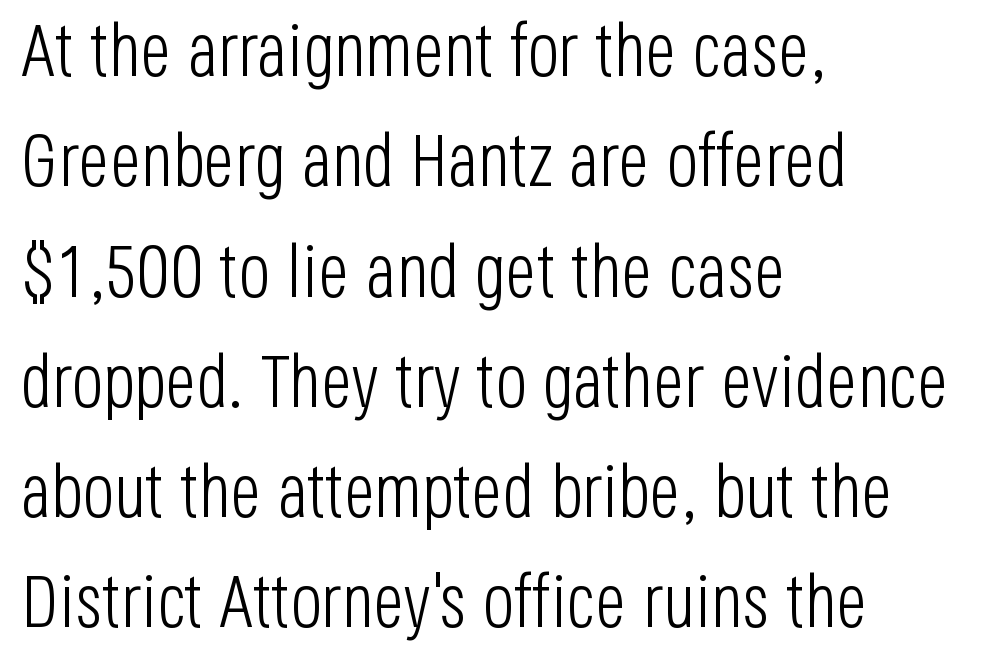
The image shows 74 px light, condensed sans-serif type, upright; set left-aligned, normal line spacing (1.49x), normal letter spacing, not underlined; low stroke contrast and a large x-height.
